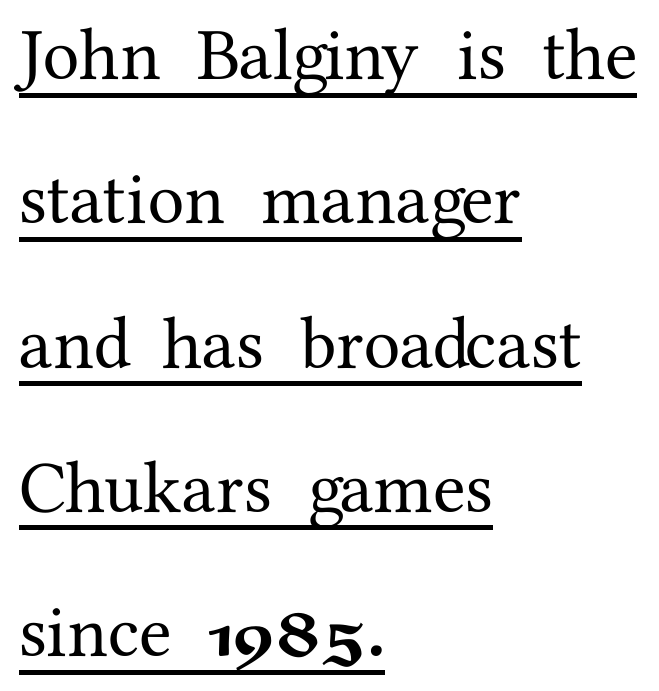
Words appear dense and cohesive because spacing is normal. The lines are spread far apart with generous leading. The lettering holds an erect, upright posture throughout. Typeset ragged right — the left edge is the straight one.
